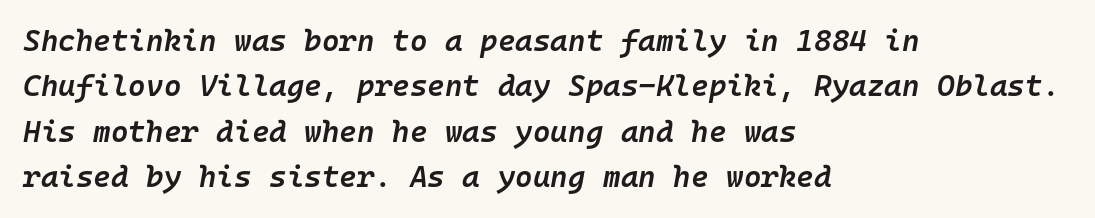
The image shows 30 px semibold type, italic (leaning right), monospaced; set left-aligned, normal line spacing (1.51x), normal letter spacing, not underlined; low stroke contrast and a medium x-height.
